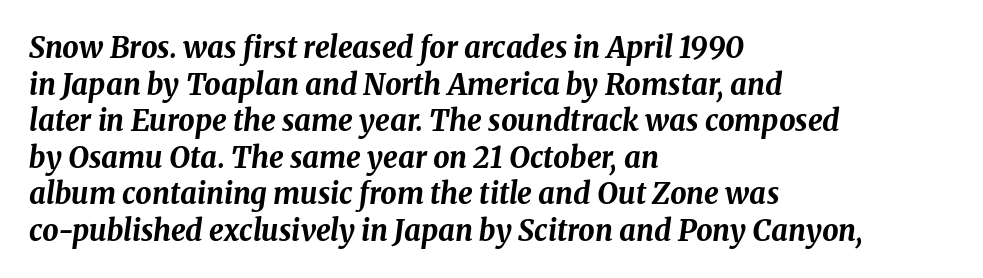
{"italic": "yes", "lean": "right", "slant_degrees": 8, "bold": "yes", "weight": "bold", "width": "normal", "stroke_contrast": "medium", "x_height": "medium", "monospaced": "no", "underline": "no", "align": "left", "line_spacing": "normal", "line_spacing_ratio": 1.26, "letter_spacing": "normal", "letter_spacing_em": 0.0, "glyph_px": 29}
